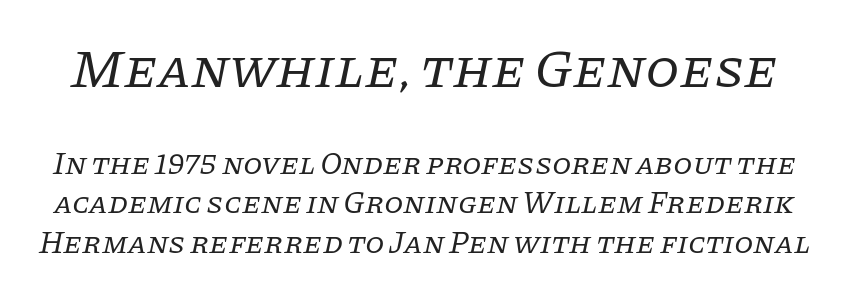
The image shows 55 px regular-weight serif type, italic (leaning right); set normal line spacing (1.27x), normal letter spacing, not underlined; the first (top) block is 1.77x larger; low stroke contrast and a large x-height.
